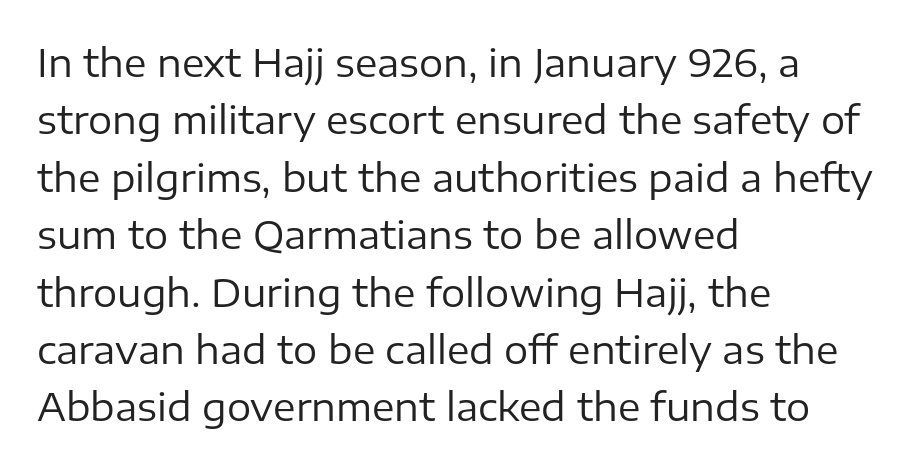
{"serif": "no", "italic": "no", "bold": "no", "weight": "regular", "width": "normal", "stroke_contrast": "low", "x_height": "medium", "monospaced": "no", "underline": "no", "align": "left", "line_spacing": "normal", "line_spacing_ratio": 1.51, "letter_spacing": "normal", "letter_spacing_em": 0.0, "glyph_px": 38}
